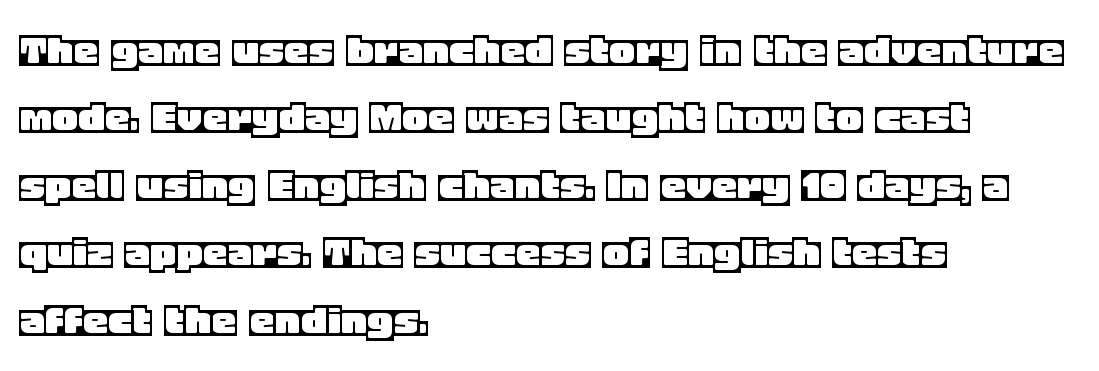
The image shows 50 px text type, upright; set left-aligned, normal line spacing (1.35x), normal letter spacing, not underlined; a large x-height.
